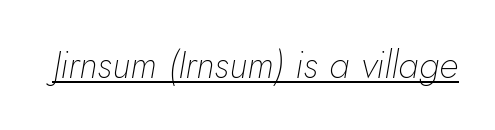
The letters look calm and open, with moderate or lighter stems. Each letter keeps its own natural width here, so spacing adapts to shape. Each word holds together tightly as a unit, with standard inter-letter gaps. A typographer would call this underscored text.
